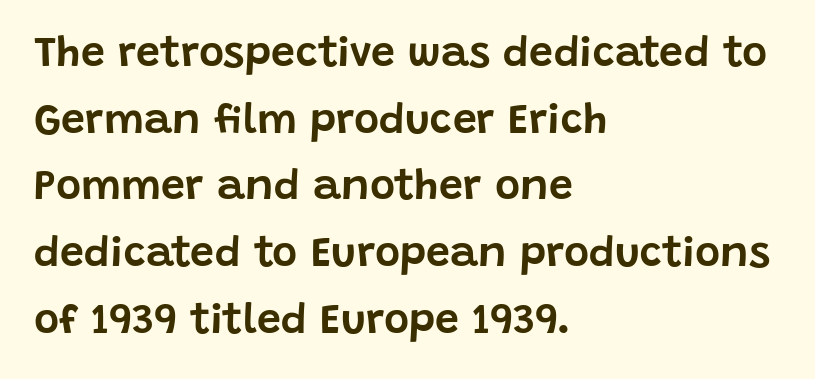
Q: Is the text italic (slanted)? A: No, it is upright.
Q: Is the typeface a serif or a sans-serif typeface? A: Sans-serif.
Q: Is the text underlined? A: No.
Q: How is the paragraph aligned? A: Left-aligned.
Q: Is the spacing between letters normal or unusually wide? A: Normal.
Q: Is the spacing between lines tight, normal or loose? A: Normal.
Q: Width (condensed, normal, or wide)? A: Normal.
Q: Stroke contrast? A: Low.
Q: x-height? A: Large.
Q: Monospaced? A: No.
